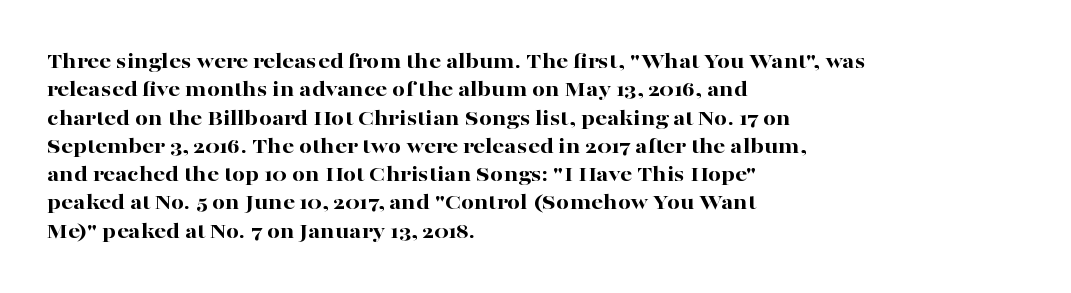
{"italic": "no", "bold": "yes", "underline": "no", "align": "left", "line_spacing_ratio": 1.23, "letter_spacing": "normal", "letter_spacing_em": 0.0, "glyph_px": 23}
